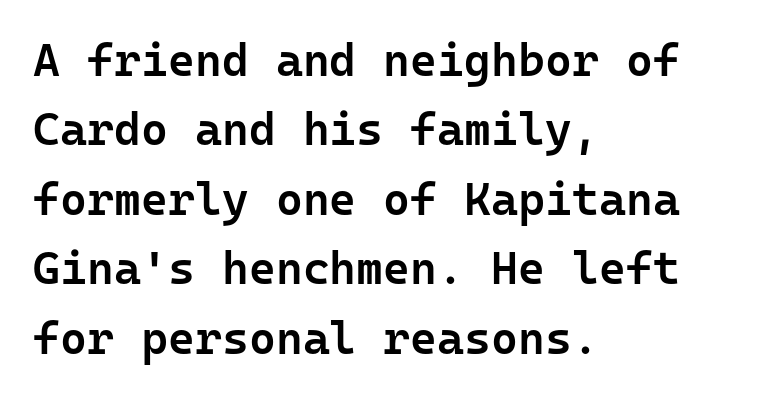
{"serif": "no", "italic": "no", "bold": "semi", "weight": "semibold", "width": "normal", "stroke_contrast": "low", "x_height": "medium", "monospaced": "yes", "underline": "no", "align": "left", "line_spacing": "normal", "line_spacing_ratio": 1.51, "letter_spacing": "normal", "letter_spacing_em": 0.0, "glyph_px": 46}
